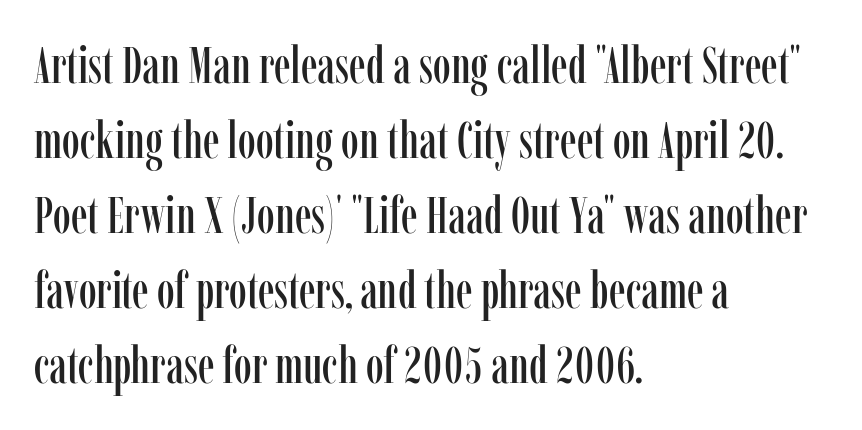
The image shows 51 px condensed serif type, upright; set left-aligned, normal line spacing (1.47x), normal letter spacing, not underlined; low stroke contrast and a medium x-height.
